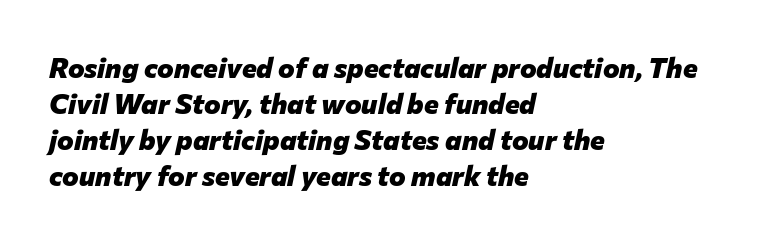
Does the leading feel generous? No, just average. The face used here has a pronounced slope to its letters. Do the characters align in a grid? No, the font is proportional. No word sits above an underline. Alignment: flush left. The letters sit at their default tracking, neither squeezed nor spread.
